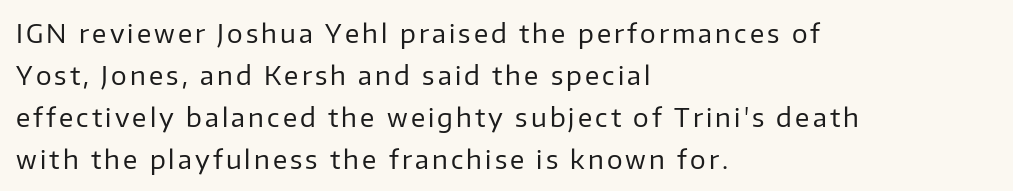
Horizontally, the lines are justified to the leading edge only. Each new line begins a customary step beneath the previous one. Type without underlining. The specimen reads as upright at a glance.
